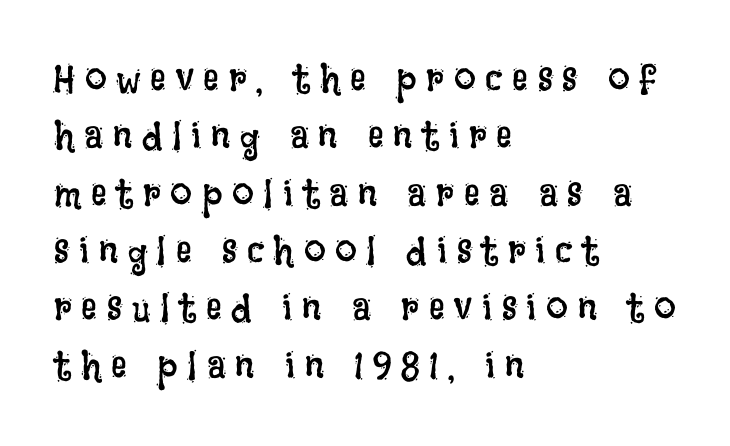
The image shows 39 px regular-weight, condensed type, upright; set left-aligned, normal line spacing (1.47x), unusually wide letter spacing (+0.25 em), not underlined; low stroke contrast and a large x-height.
